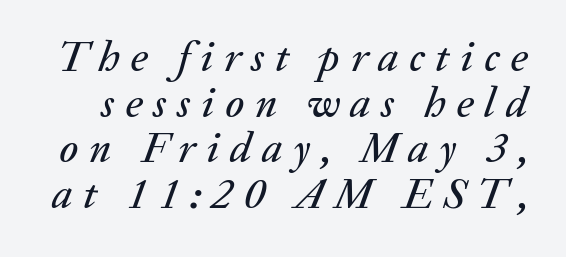
The typography opts for an oblique posture over an upright one. The lines are packed closely together with very little leading. Compared with typical body copy, the letter spacing here is much looser. Do the characters align in a grid? No, the font is proportional.
